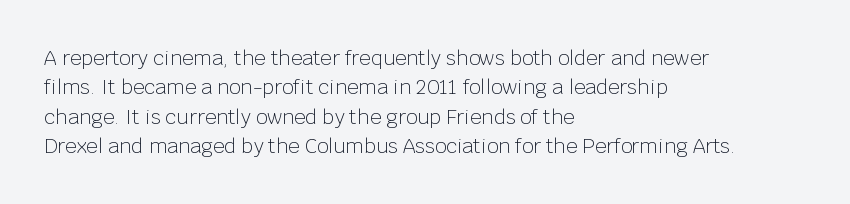
Look at the tracking — it's just the regular setting, nothing added. This sample keeps an unexceptional amount of space between lines. A typesetter would mark this as roman, not italic. Each row of text sits above clean, open space. Ink coverage per letter is moderate at most. This rendering uses left alignment, leaving the right contour irregular.
